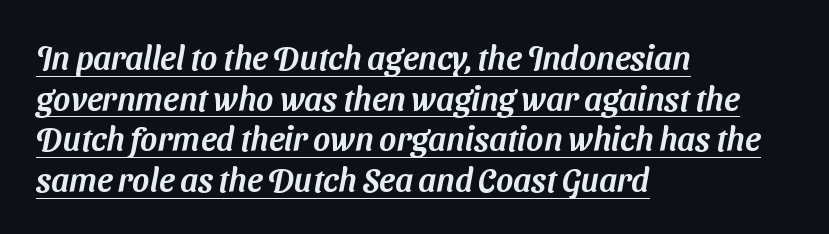
Is there an underline? Yes — a line sits under the letters. The type family on display is of the sans-serif kind. The passage is arranged the way most books set body copy — flush left. Characters follow at the spacing the type designer built in. Is this a fixed-width face? No — the glyphs have proportional, varying widths.
